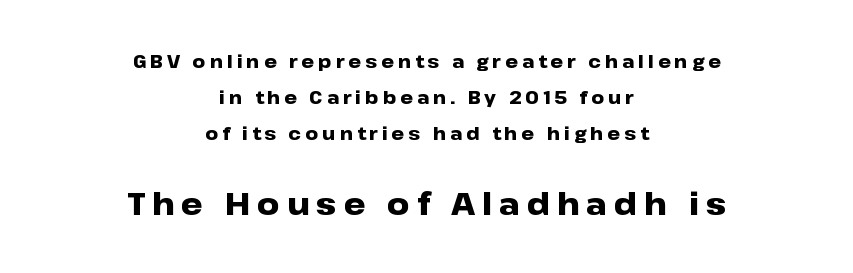
The type sits square on the baseline with zero lean. One glance says open: line gaps are wider than usual. The type family on display is of the sans-serif kind. Short and long lines alike share a common midpoint. Whoever set this made the second block the dominant, larger element. A typesetter would call this heavily tracked-out type.
